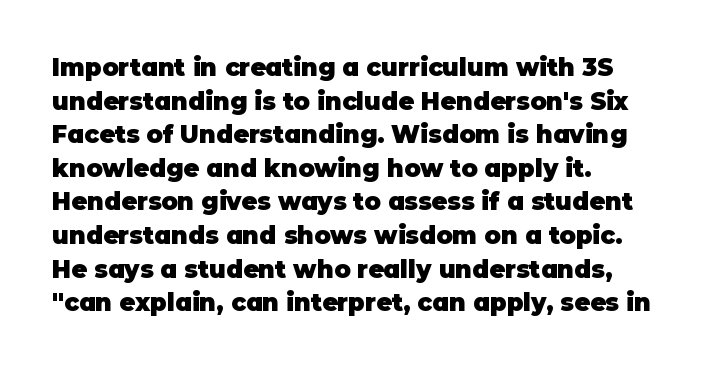
{"italic": "no", "bold": "yes", "underline": "no", "align": "left", "line_spacing": "normal", "line_spacing_ratio": 1.4, "letter_spacing": "normal", "letter_spacing_em": 0.0, "glyph_px": 24}
